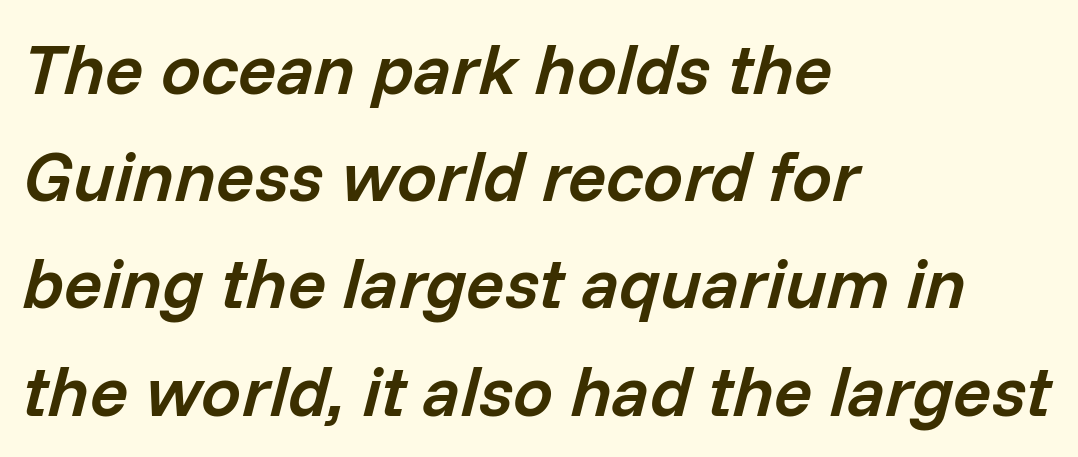
{"italic": "yes", "lean": "right", "slant_degrees": 14, "bold": "semi", "weight": "semibold", "width": "normal", "stroke_contrast": "low", "x_height": "medium", "monospaced": "no", "underline": "no", "align": "left", "line_spacing": "normal", "line_spacing_ratio": 1.51, "letter_spacing": "normal", "letter_spacing_em": 0.0, "glyph_px": 71}
